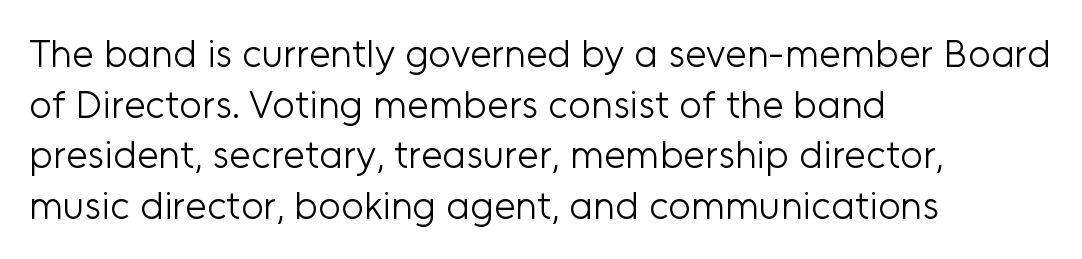
{"serif": "no", "italic": "no", "bold": "no", "weight": "light", "width": "normal", "stroke_contrast": "low", "x_height": "medium", "monospaced": "no", "underline": "no", "align": "left", "line_spacing": "normal", "line_spacing_ratio": 1.3, "letter_spacing": "normal", "letter_spacing_em": 0.0, "glyph_px": 39}
